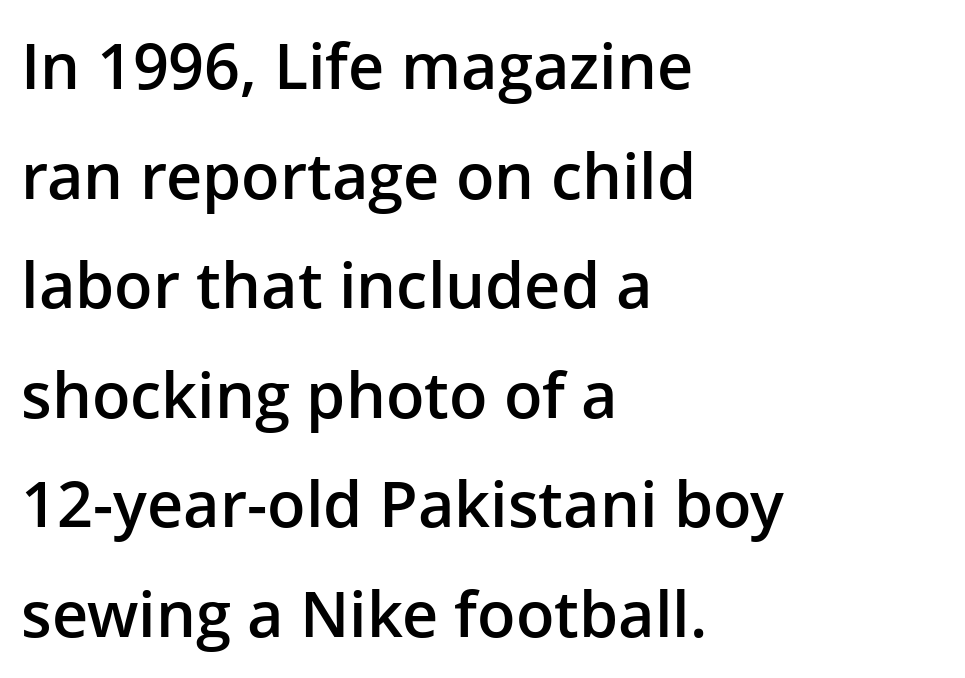
Each glyph is drawn with semibold strokes, heavier than normal yet not fully bold. Vertical strokes here are truly vertical. Short and long lines alike share a common starting point at left. Each row of text sits above clean, open space.
